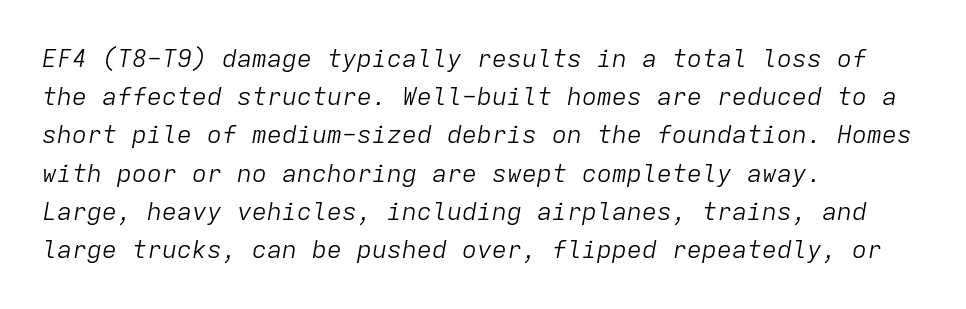
The image shows 25 px text type, italic (leaning right); set left-aligned, normal line spacing (1.53x), normal letter spacing, not underlined.
